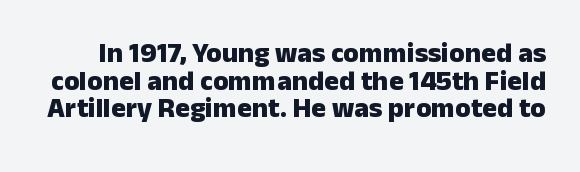
The type sits square on the baseline with zero lean. Looks like regular typesetting: each glyph gets only the width it needs. Each letter's strokes conclude bluntly, with no projecting serifs. Plain, unruled lines of type.
